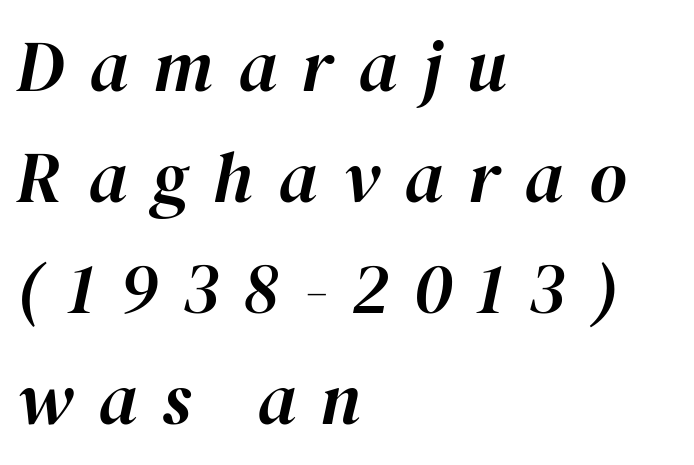
Check under the words: just untouched page. Is the block centered? No — it sits flush against the left margin. The block of text has a typical density, with ordinary space between rows. Posture: slanted. Each word looks stretched out because of the extra space between its letters.
